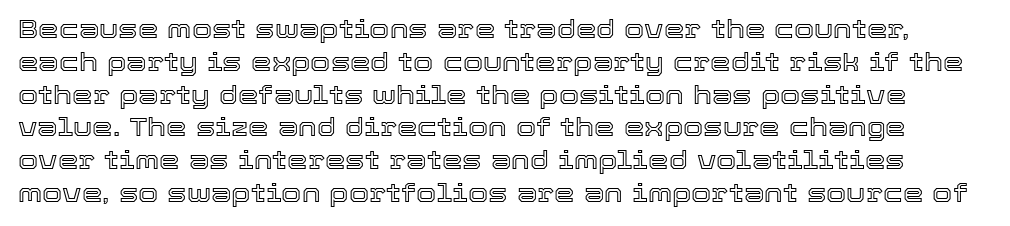
Q: Is the text italic (slanted)? A: No, it is upright.
Q: Is the text underlined? A: No.
Q: Is the spacing between letters normal or unusually wide? A: Normal.
Q: Is the spacing between lines tight, normal or loose? A: Normal.
